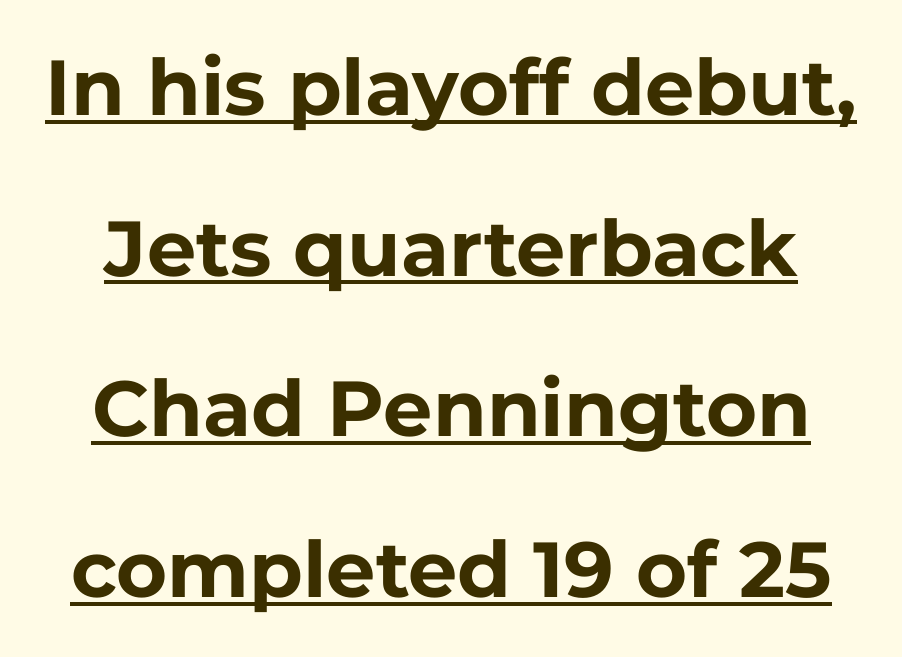
Q: Is the text bold? A: Yes.
Q: Is the text italic (slanted)? A: No, it is upright.
Q: Is the typeface a serif or a sans-serif typeface? A: Sans-serif.
Q: Is the text underlined? A: Yes.
Q: Is the spacing between letters normal or unusually wide? A: Normal.
Q: Is the spacing between lines tight, normal or loose? A: Loose.
Q: Width (condensed, normal, or wide)? A: Normal.
Q: Stroke contrast? A: Low.
Q: x-height? A: Medium.
Q: Monospaced? A: No.
